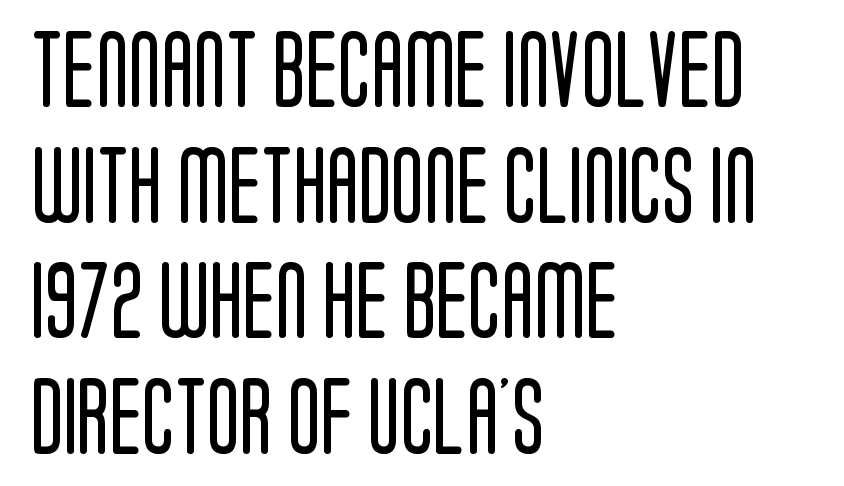
Q: Is the text bold? A: No.
Q: Is the text italic (slanted)? A: No, it is upright.
Q: Is the typeface a serif or a sans-serif typeface? A: Sans-serif.
Q: Is the text underlined? A: No.
Q: How is the paragraph aligned? A: Left-aligned.
Q: Is the spacing between letters normal or unusually wide? A: Normal.
Q: Is the spacing between lines tight, normal or loose? A: Normal.
Q: Width (condensed, normal, or wide)? A: Condensed.
Q: Stroke contrast? A: Low.
Q: x-height? A: Large.
Q: Monospaced? A: No.
